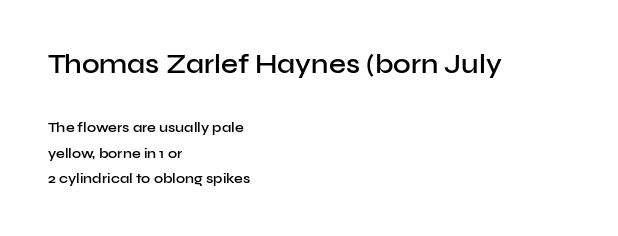
Q: Is the text bold? A: Semi-bold.
Q: Is the text italic (slanted)? A: No, it is upright.
Q: Is the text underlined? A: No.
Q: How is the paragraph aligned? A: Left-aligned.
Q: Is the spacing between letters normal or unusually wide? A: Normal.
Q: Which block of text is set in a larger size, the first (top) or the second (bottom)? A: The first (top) one.
